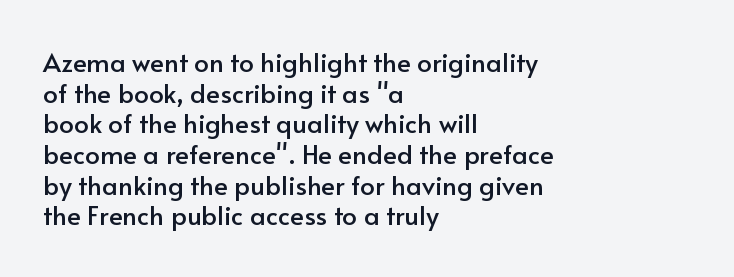
{"italic": "no", "underline": "no", "align": "left", "line_spacing_ratio": 1.18, "letter_spacing": "normal", "letter_spacing_em": 0.0, "glyph_px": 26}
